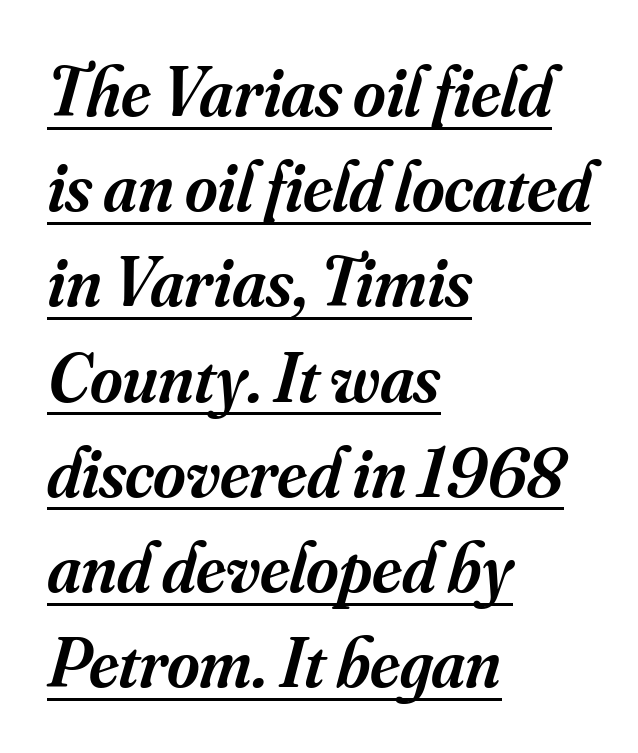
{"serif": "yes", "italic": "yes", "lean": "right", "slant_degrees": 16, "bold": "semi", "weight": "semibold", "width": "normal", "stroke_contrast": "medium", "x_height": "small", "monospaced": "no", "underline": "yes", "align": "left", "line_spacing": "normal", "line_spacing_ratio": 1.36, "letter_spacing": "normal", "letter_spacing_em": 0.0, "glyph_px": 70}
